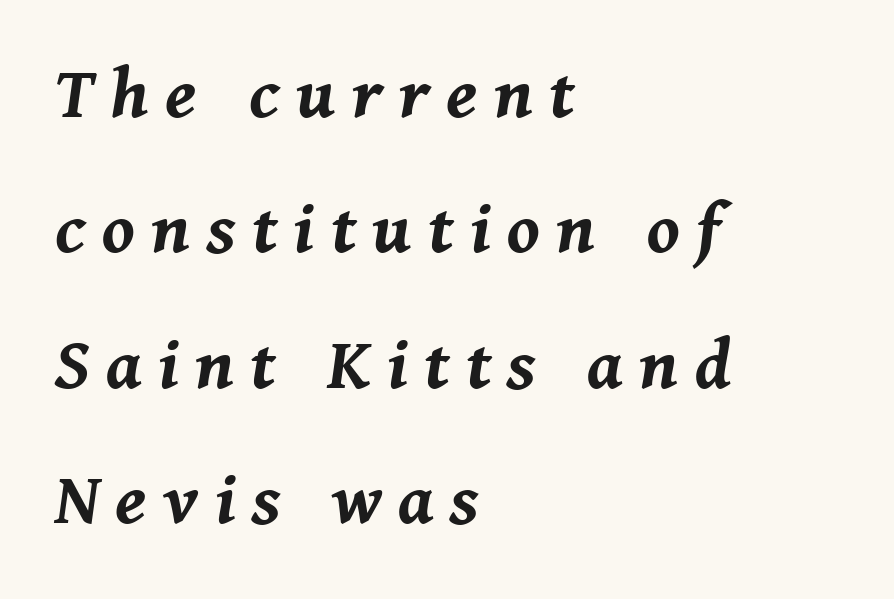
The image shows 72 px bold type, italic (leaning right); set left-aligned, line spacing 1.88x, unusually wide letter spacing (+0.23 em), not underlined; medium stroke contrast and a medium x-height.
